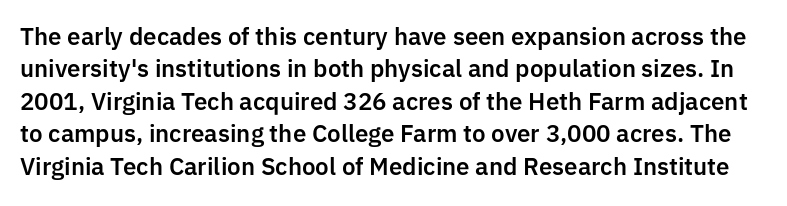
The image shows 23 px text type, upright; set normal line spacing (1.41x), normal letter spacing, not underlined.
